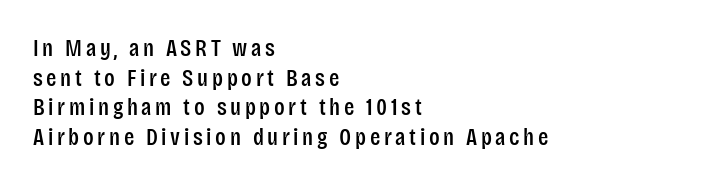
The specimen reads as upright at a glance. Rule under the text: the space is simply empty. Line beginnings align vertically; line endings do not.
